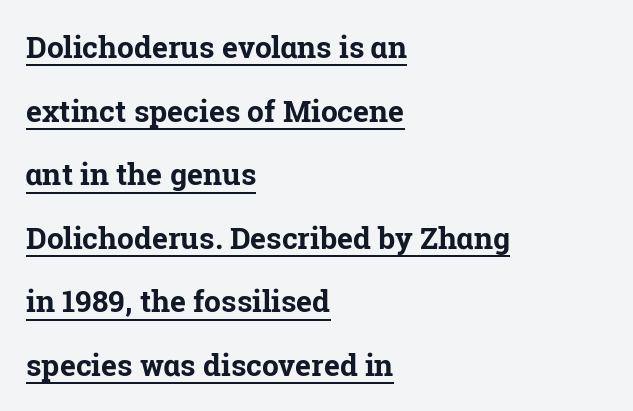
{"serif": "yes", "italic": "no", "bold": "yes", "weight": "bold", "width": "normal", "stroke_contrast": "low", "x_height": "medium", "monospaced": "no", "underline": "yes", "align": "left", "line_spacing": "loose", "line_spacing_ratio": 2.12, "letter_spacing": "normal", "letter_spacing_em": 0.0, "glyph_px": 30}
